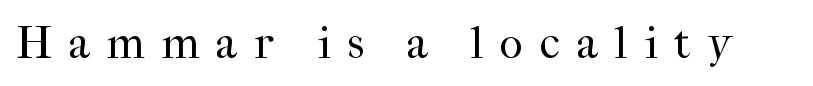
{"serif": "yes", "italic": "no", "bold": "no", "weight": "regular", "width": "normal", "stroke_contrast": "high", "x_height": "medium", "monospaced": "no", "underline": "no", "letter_spacing": "wide", "letter_spacing_em": 0.36, "glyph_px": 46}
